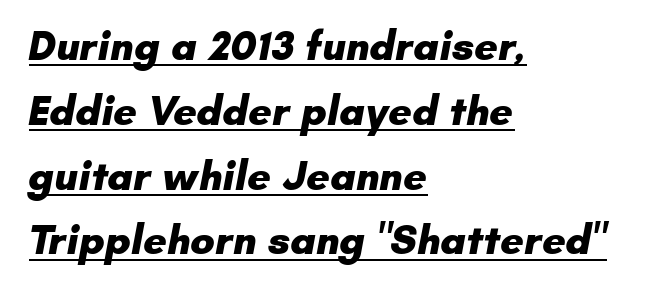
{"serif": "no", "bold": "yes", "weight": "heavy", "width": "normal", "stroke_contrast": "low", "x_height": "small", "monospaced": "no", "underline": "yes", "align": "left", "line_spacing": "normal", "line_spacing_ratio": 1.58, "letter_spacing": "normal", "letter_spacing_em": 0.0, "glyph_px": 41}
